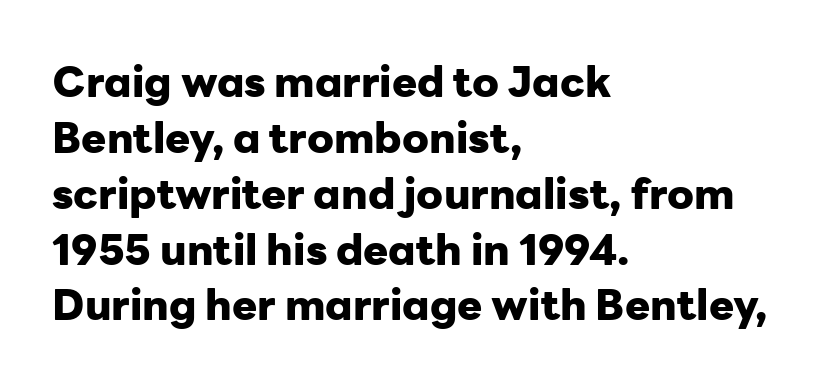
{"serif": "no", "italic": "no", "bold": "yes", "weight": "heavy", "width": "normal", "stroke_contrast": "low", "x_height": "medium", "monospaced": "no", "underline": "no", "align": "left", "line_spacing": "normal", "line_spacing_ratio": 1.33, "letter_spacing": "normal", "letter_spacing_em": 0.0, "glyph_px": 42}
